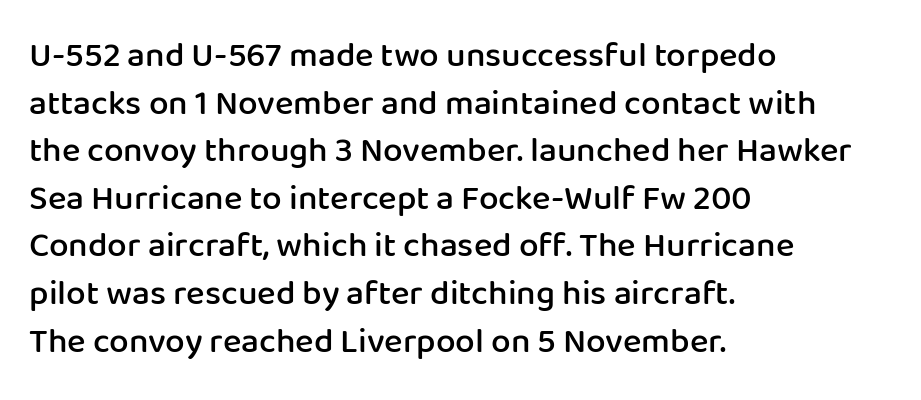
Quick note: underline off. Regarding serifs, this sample does without them. The passage shown is semibold, sitting just below true bold. You could not count columns in this text — the font is proportionally spaced. Line spacing here is normal. This is roman type, the default non-slanted kind.
